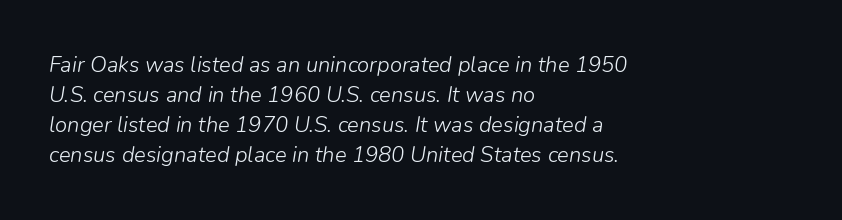
A light-to-regular cut is what we see here. One glance says typical: line gaps are just what's usual. The lettering tilts uniformly, giving the passage an italic look. Check under the words: just untouched page. The setting favours the left margin, as ordinary paragraphs usually do. How are the letters spaced? Ordinarily, with no added tracking.
